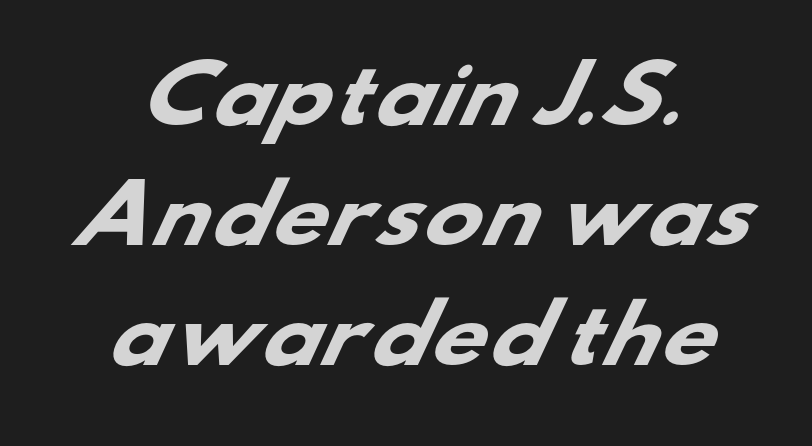
Each letter keeps its own natural width here, so spacing adapts to shape. Compared with typical body copy, the letter spacing here is the same. Nobody drew a line under any word here. The vertical gap from one line to the next is medium. A full-strength bold gives these letters their thick strokes. Serifs: no, the terminals of the letterforms are clean.
